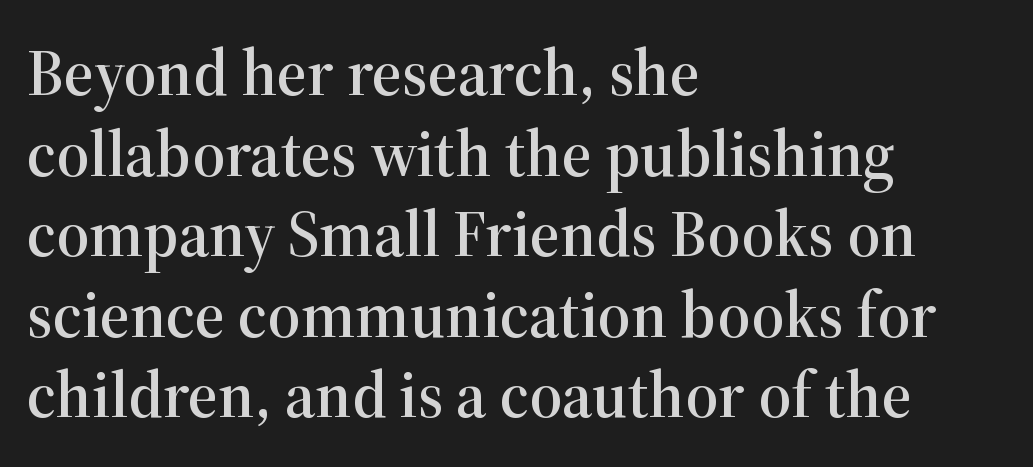
Q: Is the text italic (slanted)? A: No, it is upright.
Q: Is the typeface a serif or a sans-serif typeface? A: Serif.
Q: Is the text underlined? A: No.
Q: How is the paragraph aligned? A: Left-aligned.
Q: Is the spacing between letters normal or unusually wide? A: Normal.
Q: Width (condensed, normal, or wide)? A: Normal.
Q: Stroke contrast? A: High.
Q: x-height? A: Medium.
Q: Monospaced? A: No.
